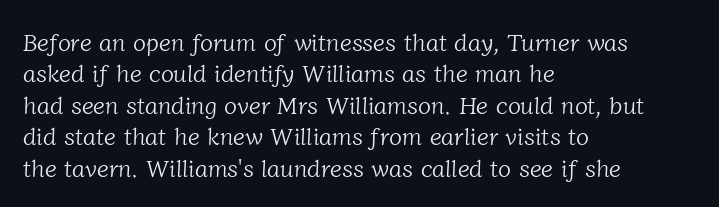
The image shows 24 px text type; set left-aligned, normal line spacing (1.31x), normal letter spacing, not underlined.
